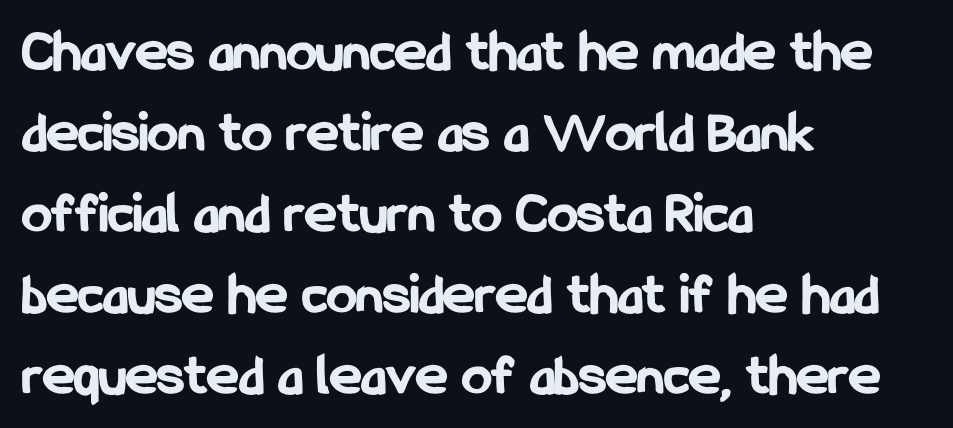
{"serif": "no", "italic": "no", "bold": "yes", "weight": "bold", "width": "condensed", "stroke_contrast": "low", "x_height": "medium", "monospaced": "no", "underline": "no", "align": "left", "line_spacing": "normal", "line_spacing_ratio": 1.35, "letter_spacing": "normal", "letter_spacing_em": 0.0, "glyph_px": 60}
